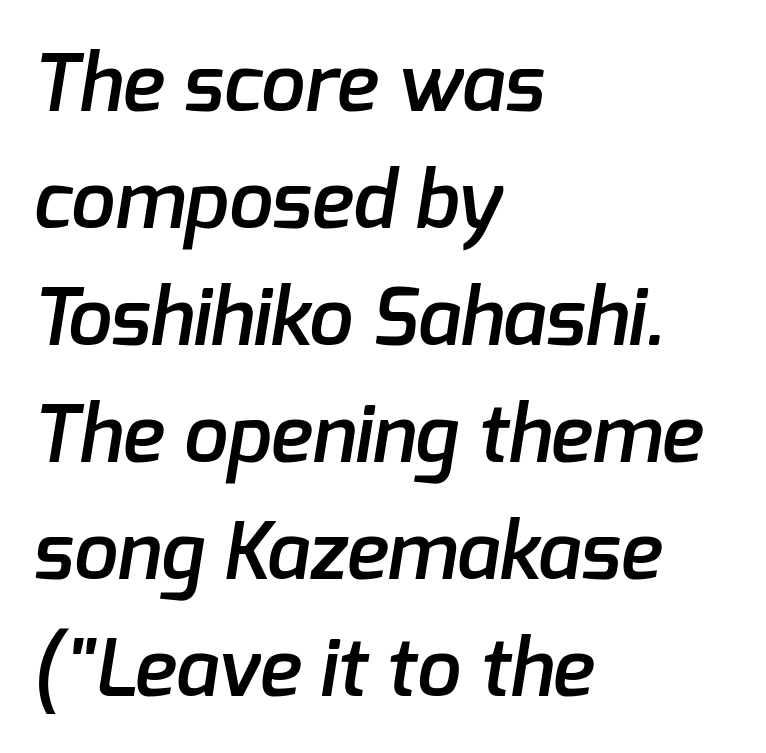
Are there feet on the stems? There aren't — it's a sans. The rendering uses natural spacing where letterforms have individual widths. Summary of vertical rhythm: regular, with standard interline spacing. Each row of text sits above clean, open space. One-word summary of the alignment: left.
